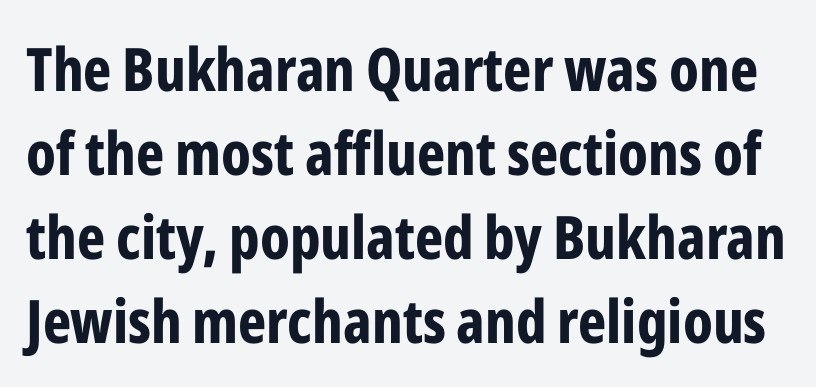
In terms of leading, this rendering sits right in the middle. Nothing sits at the stroke ends, so this counts as sans-serif. Tracking value appears to be zero — textbook default spacing. Rule under the text: the space is simply empty. The letters stand upright; this is a roman face. On the weight axis this lands at bold, roughly 700.
